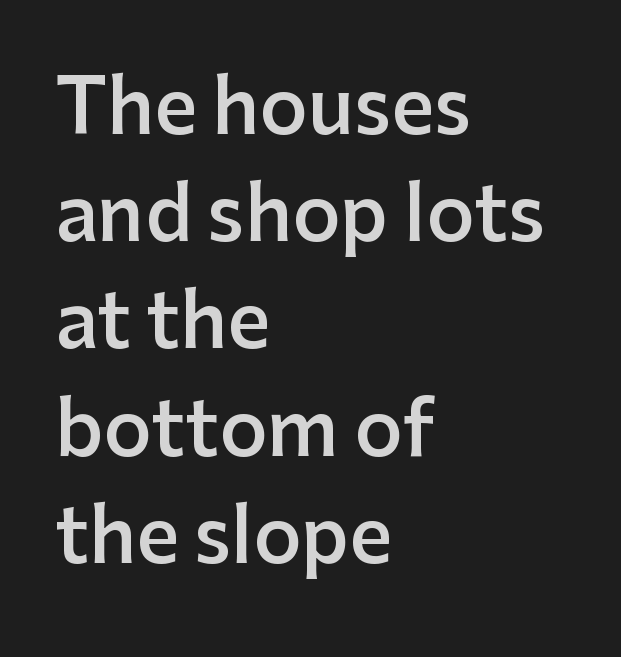
The image shows 75 px semibold sans-serif type, upright; set left-aligned, normal line spacing (1.43x), normal letter spacing, not underlined; low stroke contrast and a medium x-height.
